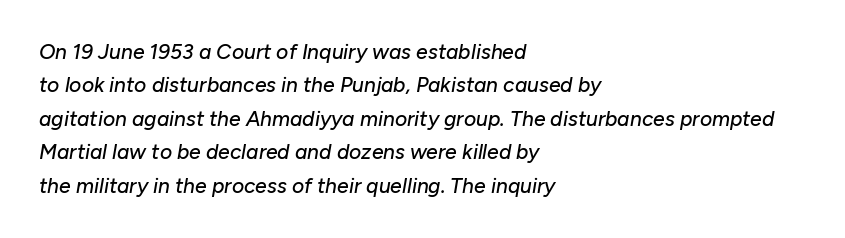
{"italic": "yes", "lean": "right", "slant_degrees": 10, "underline": "no", "align": "left", "line_spacing": "normal", "line_spacing_ratio": 1.59, "letter_spacing": "normal", "letter_spacing_em": 0.0, "glyph_px": 21}
